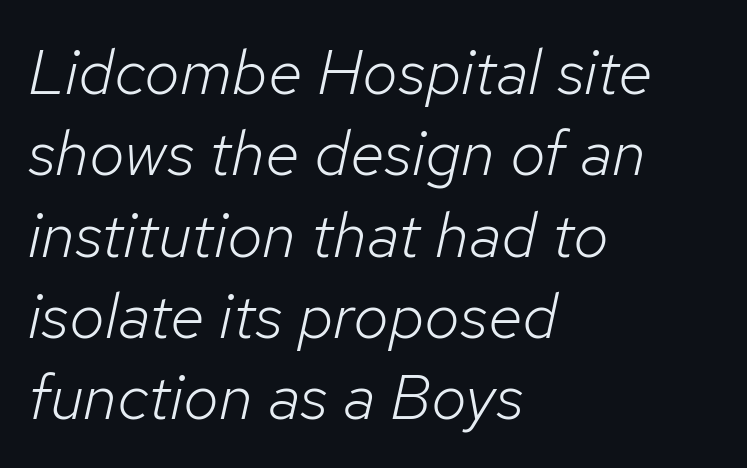
{"italic": "yes", "lean": "right", "slant_degrees": 12, "bold": "no", "weight": "light", "width": "normal", "stroke_contrast": "low", "x_height": "medium", "monospaced": "no", "underline": "no", "align": "left", "line_spacing": "normal", "line_spacing_ratio": 1.27, "letter_spacing": "normal", "letter_spacing_em": 0.0, "glyph_px": 64}
